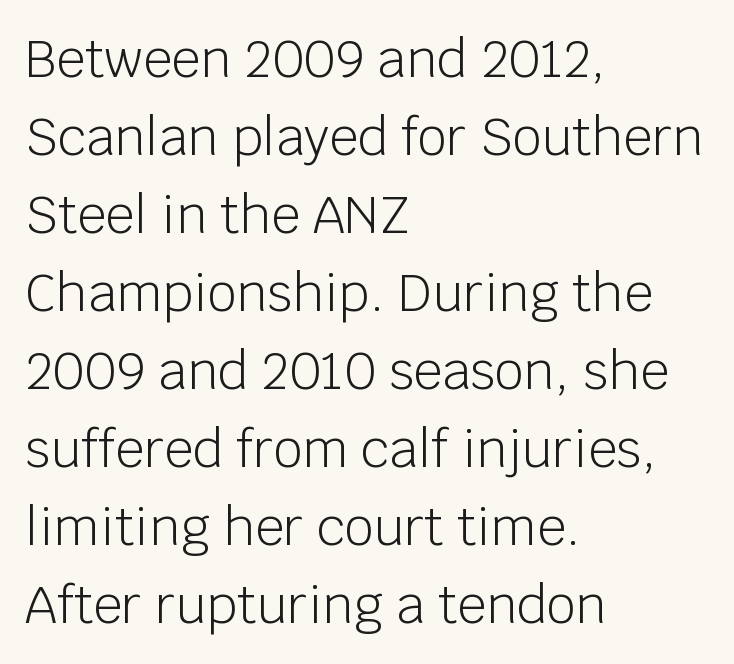
The image shows 51 px light sans-serif type, upright; set left-aligned, normal line spacing (1.53x), normal letter spacing, not underlined; low stroke contrast and a large x-height.
